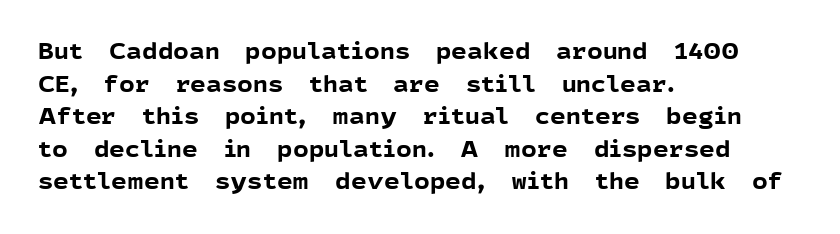
Q: Is the text bold? A: Yes.
Q: Is the text italic (slanted)? A: No, it is upright.
Q: Is the text underlined? A: No.
Q: How is the paragraph aligned? A: Left-aligned.
Q: Is the spacing between letters normal or unusually wide? A: Normal.
Q: Is the spacing between lines tight, normal or loose? A: Normal.
